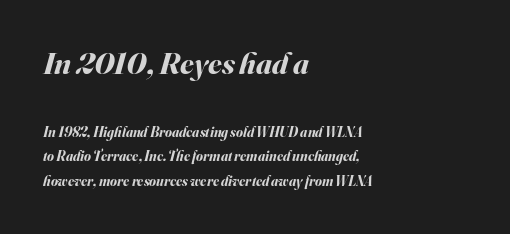
Q: Is the text bold? A: Yes.
Q: Is the text italic (slanted)? A: Yes, it leans right by about 16 degrees.
Q: Is the text underlined? A: No.
Q: How is the paragraph aligned? A: Left-aligned.
Q: Is the spacing between letters normal or unusually wide? A: Normal.
Q: Which block of text is set in a larger size, the first (top) or the second (bottom)? A: The first (top) one.
Q: Width (condensed, normal, or wide)? A: Normal.
Q: Stroke contrast? A: Medium.
Q: x-height? A: Small.
Q: Monospaced? A: No.
